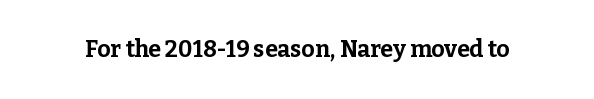
Notice how thick the strokes are: this is what a full bold looks like. In terms of letterspacing, this is plain default setting. The specimen omits any rule beneath the text block's lines. The lettering stays uniformly vertical, giving the passage a roman look.
